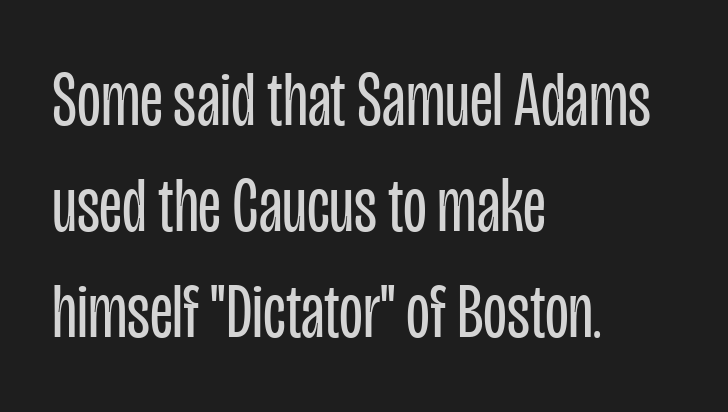
Q: Is the text bold? A: No.
Q: Is the text italic (slanted)? A: No, it is upright.
Q: Is the typeface a serif or a sans-serif typeface? A: Sans-serif.
Q: Is the text underlined? A: No.
Q: How is the paragraph aligned? A: Left-aligned.
Q: Is the spacing between letters normal or unusually wide? A: Normal.
Q: Is the spacing between lines tight, normal or loose? A: Normal.
Q: Width (condensed, normal, or wide)? A: Condensed.
Q: Stroke contrast? A: Low.
Q: x-height? A: Large.
Q: Monospaced? A: No.
